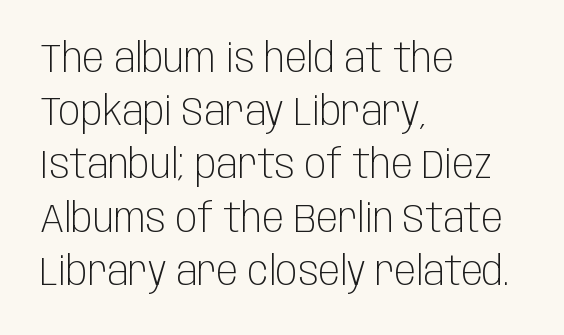
Q: Is the text bold? A: No.
Q: Is the text italic (slanted)? A: No, it is upright.
Q: Is the typeface a serif or a sans-serif typeface? A: Sans-serif.
Q: Is the text underlined? A: No.
Q: How is the paragraph aligned? A: Left-aligned.
Q: Is the spacing between letters normal or unusually wide? A: Normal.
Q: Is the spacing between lines tight, normal or loose? A: Normal.
Q: Width (condensed, normal, or wide)? A: Condensed.
Q: Stroke contrast? A: Low.
Q: x-height? A: Large.
Q: Monospaced? A: No.
